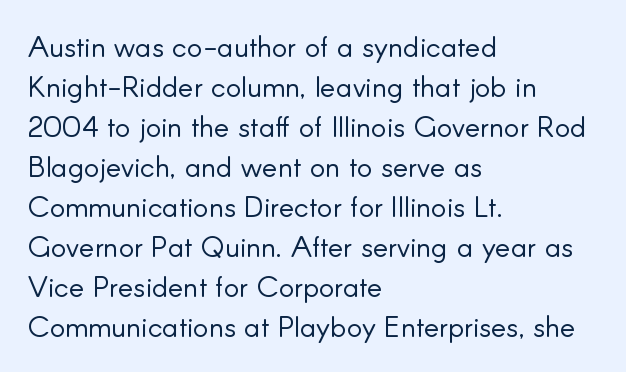
{"serif": "no", "italic": "no", "bold": "no", "weight": "light", "width": "normal", "stroke_contrast": "low", "x_height": "small", "monospaced": "no", "underline": "no", "align": "left", "line_spacing": "normal", "line_spacing_ratio": 1.38, "letter_spacing": "normal", "letter_spacing_em": 0.0, "glyph_px": 29}
